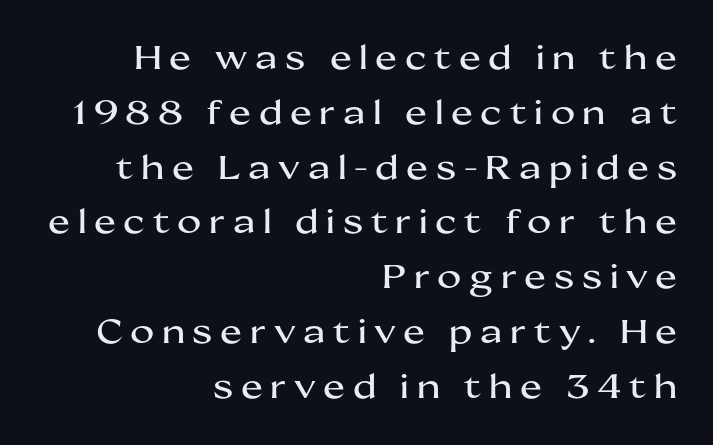
The image shows 33 px wide type, upright; set right-aligned, normal line spacing (1.66x), unusually wide letter spacing (+0.23 em), not underlined; medium stroke contrast and a medium x-height.
